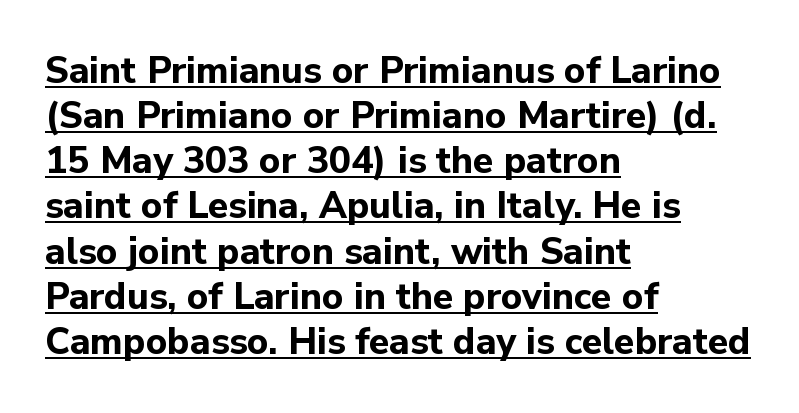
Q: Is the text bold? A: Yes.
Q: Is the text italic (slanted)? A: No, it is upright.
Q: Is the typeface a serif or a sans-serif typeface? A: Sans-serif.
Q: Is the text underlined? A: Yes.
Q: How is the paragraph aligned? A: Left-aligned.
Q: Is the spacing between letters normal or unusually wide? A: Normal.
Q: Width (condensed, normal, or wide)? A: Normal.
Q: Stroke contrast? A: Low.
Q: x-height? A: Medium.
Q: Monospaced? A: No.
